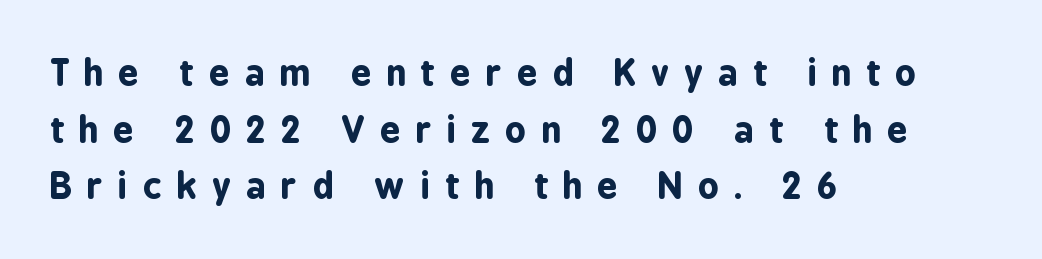
The image shows 36 px bold, condensed sans-serif type, upright; set left-aligned, normal line spacing (1.57x), unusually wide letter spacing (+0.42 em), not underlined; low stroke contrast and a medium x-height.
